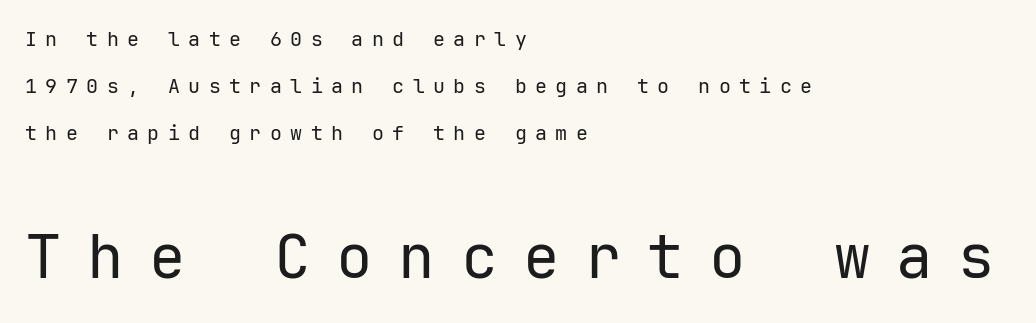
The face used here is monospaced, like something from a code editor. Observe the wide spacing: letters keep a clear distance from each other. Each letter's strokes conclude bluntly, with no projecting serifs. Vertical stems look standard width or narrower in stroke. Honestly, the rows look like they've been pulled way apart.
